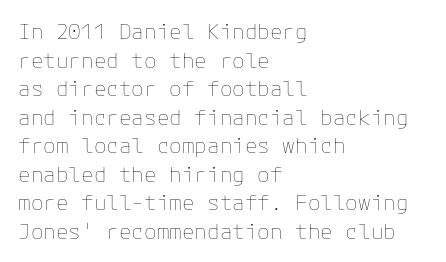
Line beginnings align vertically; line endings do not. Whoever set this chose a conventional vertical rhythm. Stroke mass is kept to a normal reading level or below. Nobody touched the tracking dial on this one.
